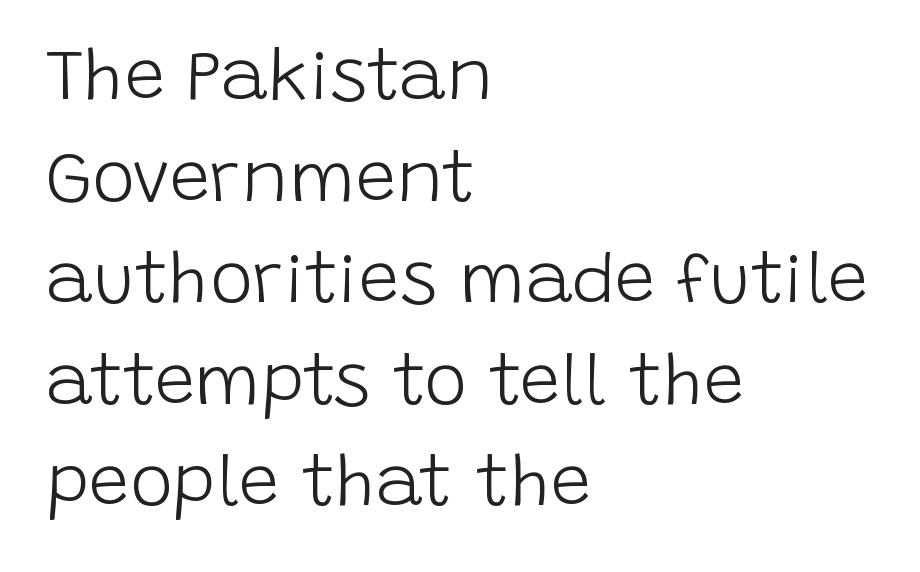
The image shows 72 px light sans-serif type, upright; set left-aligned, normal line spacing (1.41x), normal letter spacing, not underlined; low stroke contrast and a large x-height.
